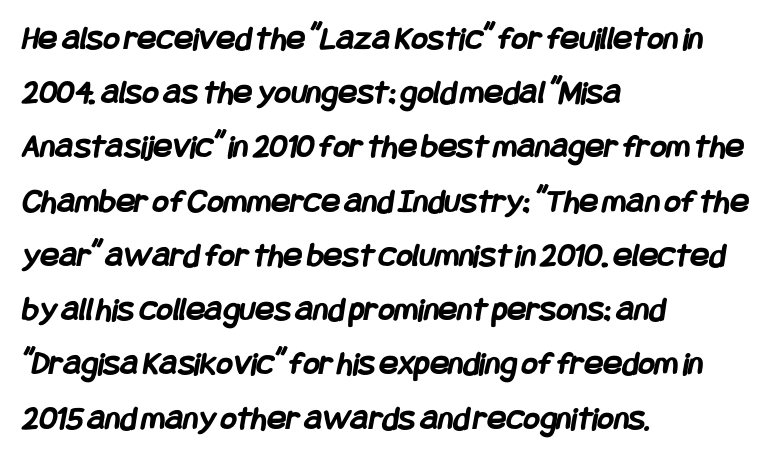
Vertically, the passage feels balanced, rows spaced as you'd expect. A student would call this left alignment; a typographer would say flush left, rag right. Descenders hang freely into open space. You could call the tracking neutral — neither tight nor loose.
